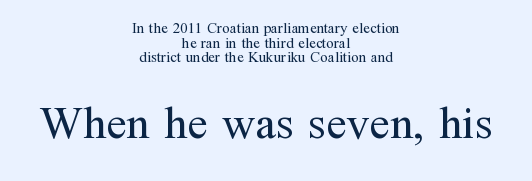
Q: Is the text bold? A: No.
Q: Is the text italic (slanted)? A: No, it is upright.
Q: Is the typeface a serif or a sans-serif typeface? A: Serif.
Q: Is the text underlined? A: No.
Q: How is the paragraph aligned? A: Centered.
Q: Is the spacing between letters normal or unusually wide? A: Normal.
Q: Is the spacing between lines tight, normal or loose? A: Tight.
Q: Which block of text is set in a larger size, the first (top) or the second (bottom)? A: The second (bottom) one.
Q: Width (condensed, normal, or wide)? A: Normal.
Q: Stroke contrast? A: Medium.
Q: x-height? A: Medium.
Q: Monospaced? A: No.
